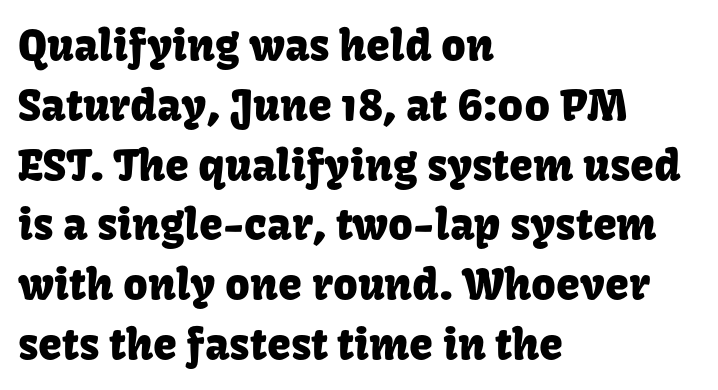
The image shows 43 px sans-serif type, upright; set left-aligned, normal line spacing (1.39x), normal letter spacing, not underlined; low stroke contrast and a medium x-height.
